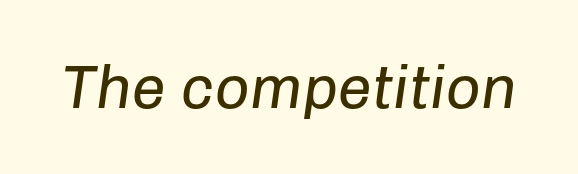
{"italic": "yes", "lean": "right", "slant_degrees": 8, "bold": "no", "weight": "regular", "width": "normal", "stroke_contrast": "low", "x_height": "medium", "monospaced": "no", "underline": "no", "letter_spacing": "normal", "letter_spacing_em": 0.0, "glyph_px": 61}
